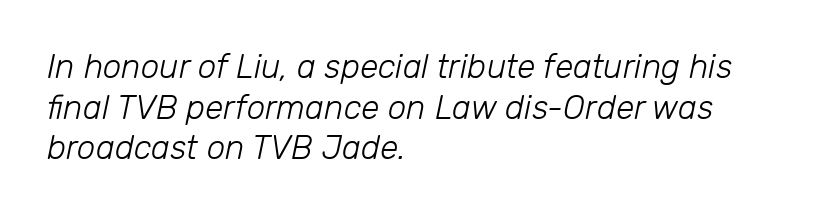
{"italic": "yes", "lean": "right", "slant_degrees": 12, "bold": "no", "weight": "light", "width": "normal", "stroke_contrast": "low", "x_height": "medium", "monospaced": "no", "underline": "no", "align": "left", "line_spacing_ratio": 1.23, "letter_spacing": "normal", "letter_spacing_em": 0.0, "glyph_px": 33}
